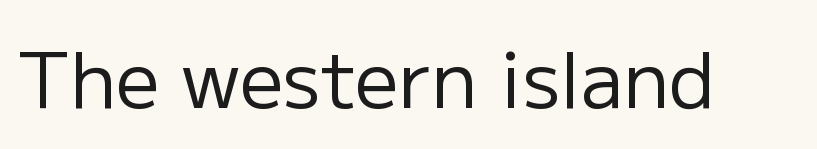
Q: Is the text bold? A: No.
Q: Is the text italic (slanted)? A: No, it is upright.
Q: Is the typeface a serif or a sans-serif typeface? A: Sans-serif.
Q: Is the text underlined? A: No.
Q: Is the spacing between letters normal or unusually wide? A: Normal.
Q: Width (condensed, normal, or wide)? A: Normal.
Q: Stroke contrast? A: Low.
Q: x-height? A: Medium.
Q: Monospaced? A: No.
